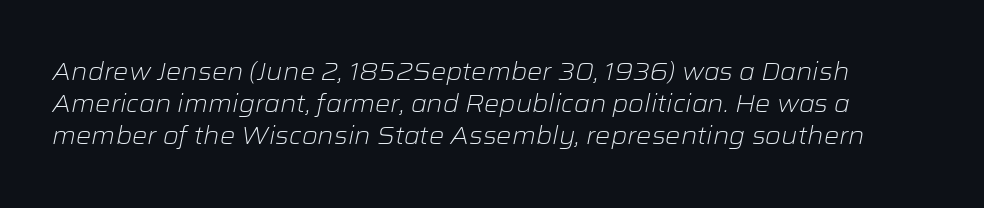
{"italic": "yes", "lean": "right", "slant_degrees": 12, "bold": "no", "underline": "no", "line_spacing": "normal", "line_spacing_ratio": 1.34, "letter_spacing": "normal", "letter_spacing_em": 0.0, "glyph_px": 24}
